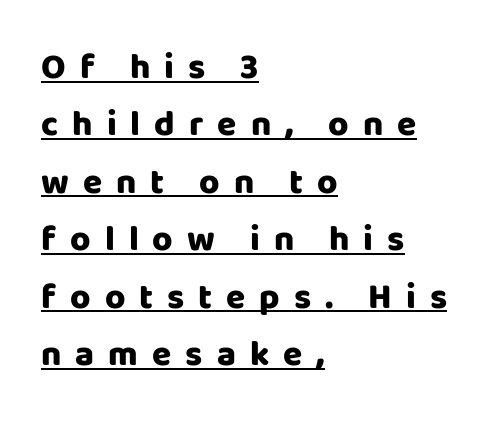
The image shows 35 px heavy sans-serif type, upright; set left-aligned, normal line spacing (1.64x), unusually wide letter spacing (+0.4 em), underlined; low stroke contrast and a large x-height.
